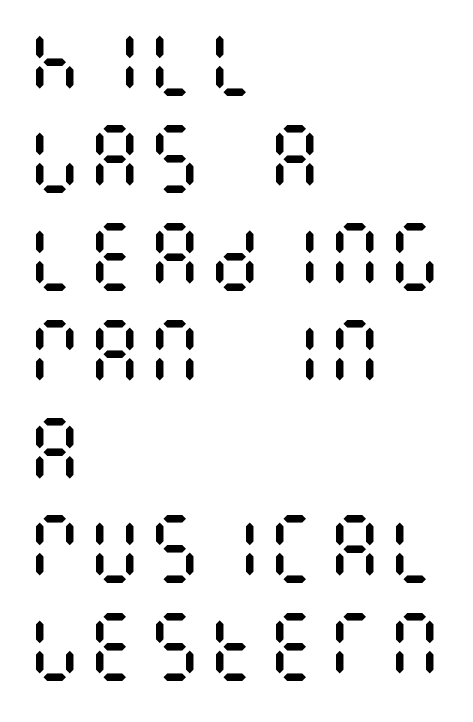
The image shows 75 px regular-weight, condensed type, upright; set left-aligned, normal line spacing (1.3x), normal letter spacing, not underlined; medium stroke contrast and a large x-height.
